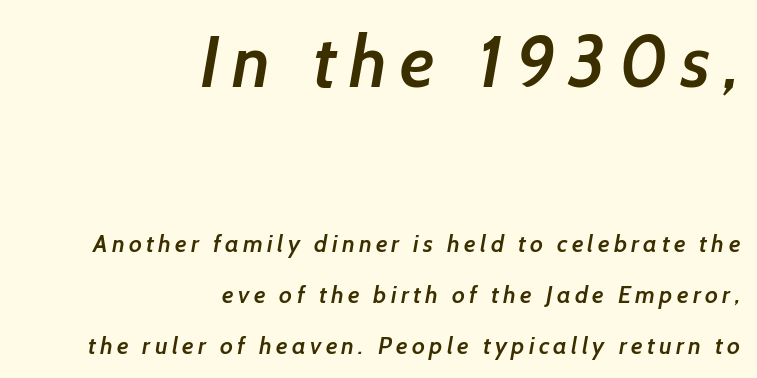
The image shows 72 px semibold sans-serif type; set right-aligned, loose line spacing (2.13x), not underlined; the first (top) block is 3.0x larger; low stroke contrast and a medium x-height.
